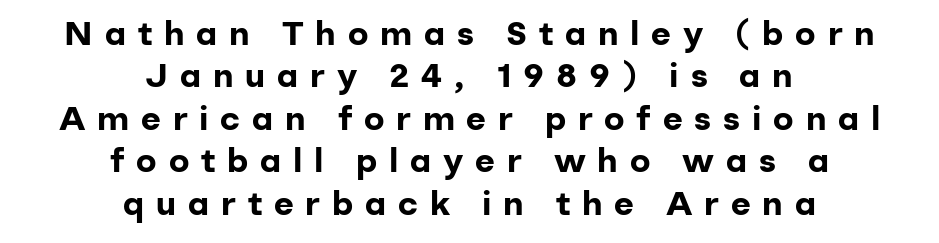
The image shows 34 px bold sans-serif type, upright; set centered, normal line spacing (1.25x), unusually wide letter spacing (+0.35 em), not underlined; low stroke contrast and a medium x-height.
